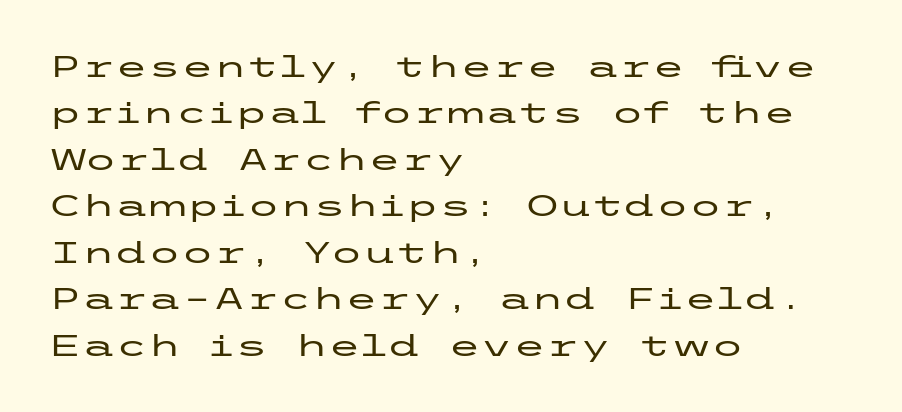
{"serif": "no", "italic": "no", "width": "wide", "stroke_contrast": "low", "x_height": "medium", "underline": "no", "align": "left", "line_spacing": "normal", "line_spacing_ratio": 1.55, "letter_spacing": "normal", "letter_spacing_em": 0.0, "glyph_px": 30}
